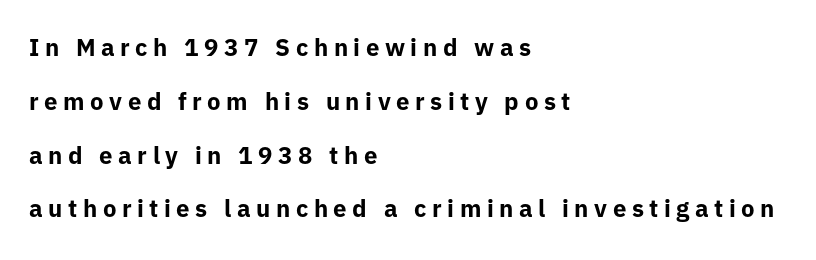
Each glyph is drawn with heavy, bold strokes. How are the letters spaced? Widely, with obvious added tracking. Which margin do the lines hug? The left one — the right edge is uneven. Each new line begins a long way beneath the previous one. Beneath every word, the page is bare. Tall strokes in this sample are plumb rather than angled.
